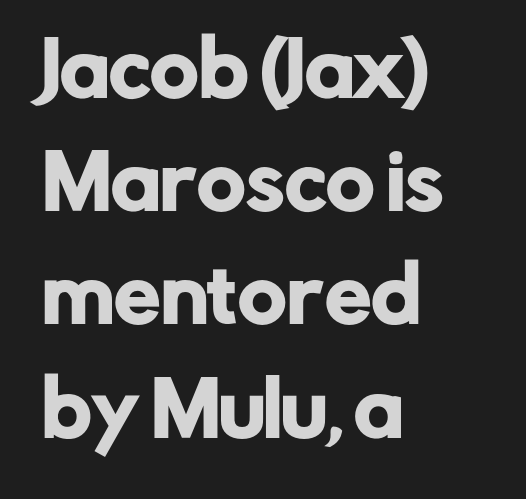
The image shows 74 px sans-serif type, upright; set left-aligned, normal line spacing (1.53x), normal letter spacing, not underlined; low stroke contrast and a medium x-height.
